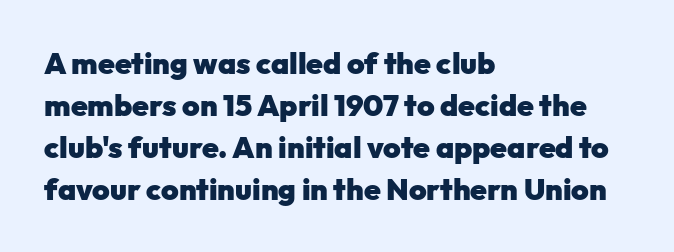
Q: Is the text bold? A: Yes.
Q: Is the text italic (slanted)? A: No, it is upright.
Q: Is the typeface a serif or a sans-serif typeface? A: Sans-serif.
Q: Is the text underlined? A: No.
Q: How is the paragraph aligned? A: Left-aligned.
Q: Is the spacing between letters normal or unusually wide? A: Normal.
Q: Is the spacing between lines tight, normal or loose? A: Normal.
Q: Width (condensed, normal, or wide)? A: Normal.
Q: Stroke contrast? A: Low.
Q: x-height? A: Medium.
Q: Monospaced? A: No.
